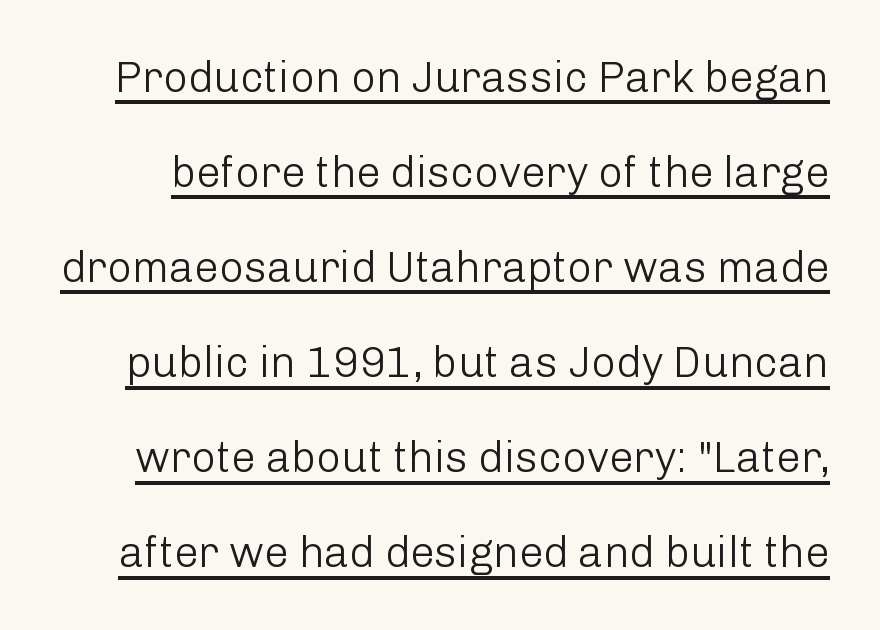
The line texture is even and compact thanks to regular tracking. Looks like regular typesetting: each glyph gets only the width it needs. Italic: no, the glyphs are upright roman. Every word sits above its own underline. Each new line begins a long way beneath the previous one.
